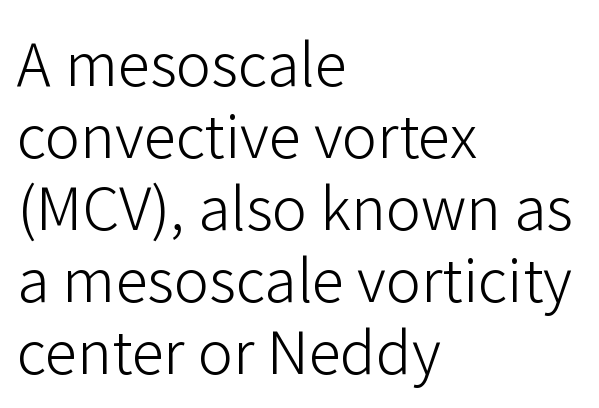
{"serif": "no", "italic": "no", "bold": "no", "weight": "light", "width": "normal", "stroke_contrast": "low", "x_height": "medium", "monospaced": "no", "underline": "no", "align": "left", "line_spacing_ratio": 1.22, "letter_spacing": "normal", "letter_spacing_em": 0.0, "glyph_px": 59}
